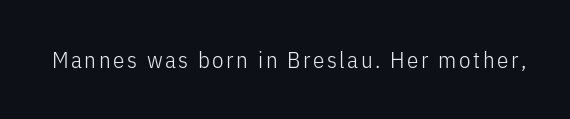
The image shows 23 px text type, upright; set not underlined.
